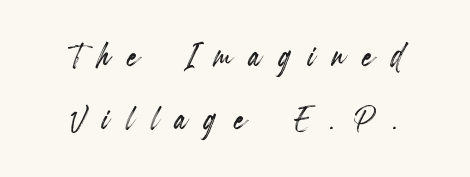
Is there much room between lines? A standard amount, neither cramped nor airy. Loose tracking; the words dissolve into strings of separated letters. Note the varied advance widths — an 'i' is clearly narrower than an 'm'. These lines are centered, leaving both edges ragged. The foot of each line stays bare and open.
